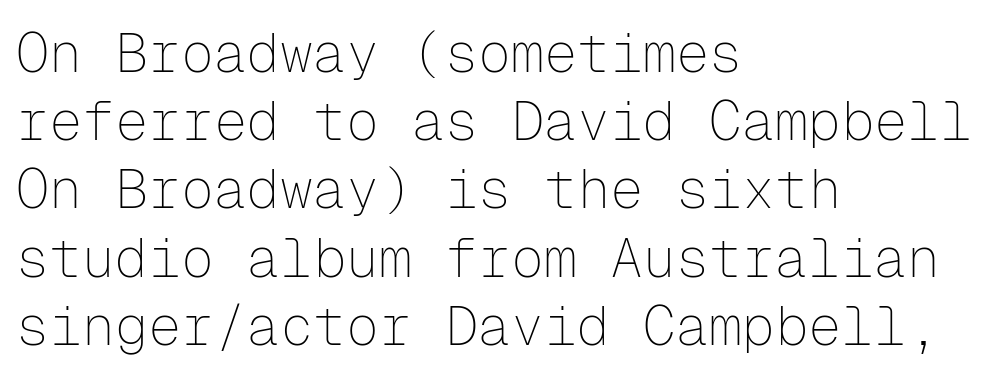
Reading down the block, your eye returns to a fixed left position each line. The gap between lines stays unmarked. Upright lettering throughout. The weight would be labelled regular, book, light, or lighter still.
